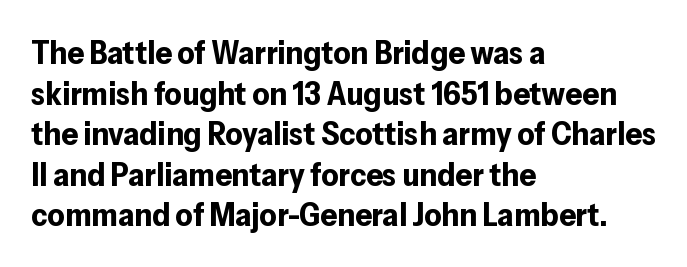
The strokes are fattened all the way to bold. Check where the strokes stop: nothing finishes them off — pure sans. The specimen reads as upright at a glance. Beneath every word, the page is bare. This rendering leaves character spacing at its baseline value.
